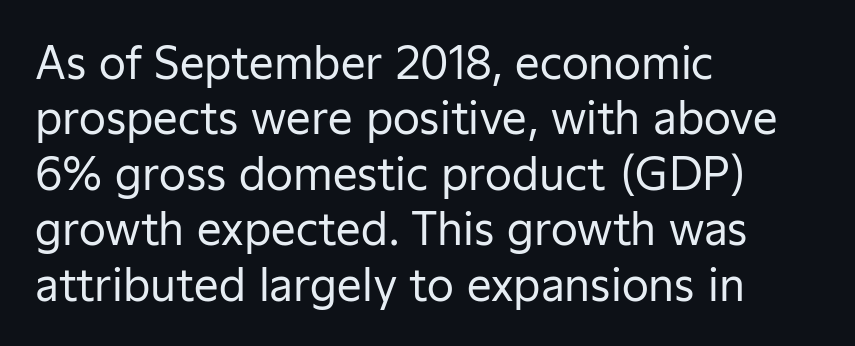
{"serif": "no", "italic": "no", "bold": "no", "weight": "regular", "width": "normal", "stroke_contrast": "low", "x_height": "medium", "monospaced": "no", "underline": "no", "align": "left", "line_spacing": "normal", "line_spacing_ratio": 1.26, "letter_spacing": "normal", "letter_spacing_em": 0.0, "glyph_px": 44}
